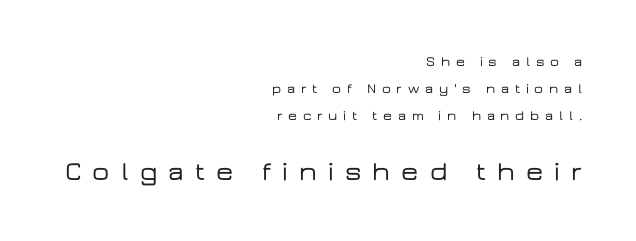
{"italic": "no", "underline": "no", "align": "right", "line_spacing": "loose", "line_spacing_ratio": 1.94, "letter_spacing": "wide", "letter_spacing_em": 0.41, "larger_block": "second", "size_ratio": 1.93, "glyph_px": 27}
